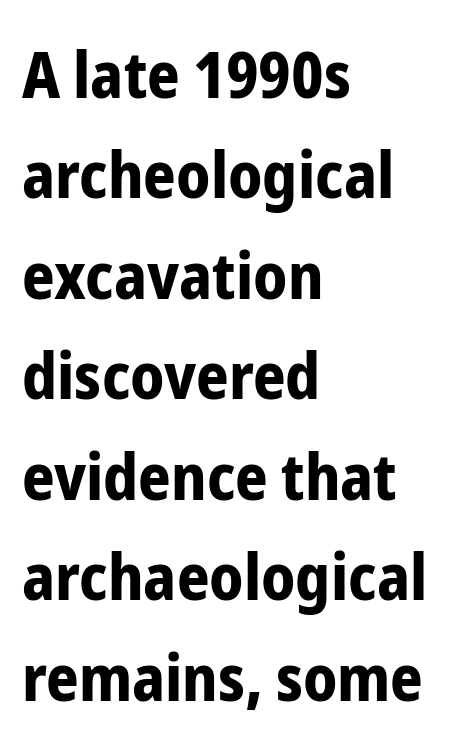
Notice how descenders clear the ascenders below comfortably — that's standard leading. How heavy is the stroke? Heavy — this is a bold. The paragraph has a hard left edge and a soft right edge. Just letters on the line, the space beneath them empty.
